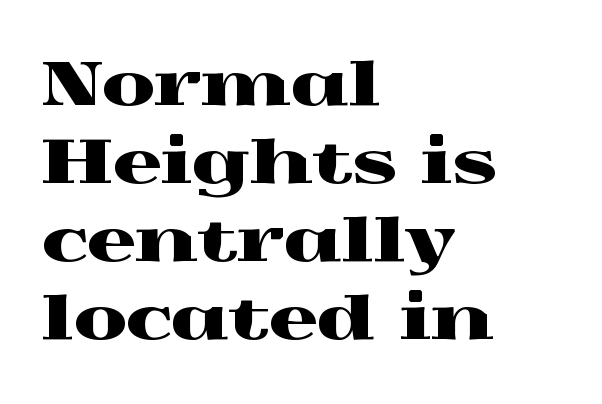
The image shows 61 px wide serif type, upright; set left-aligned, normal line spacing (1.28x), normal letter spacing, not underlined; a medium x-height.
